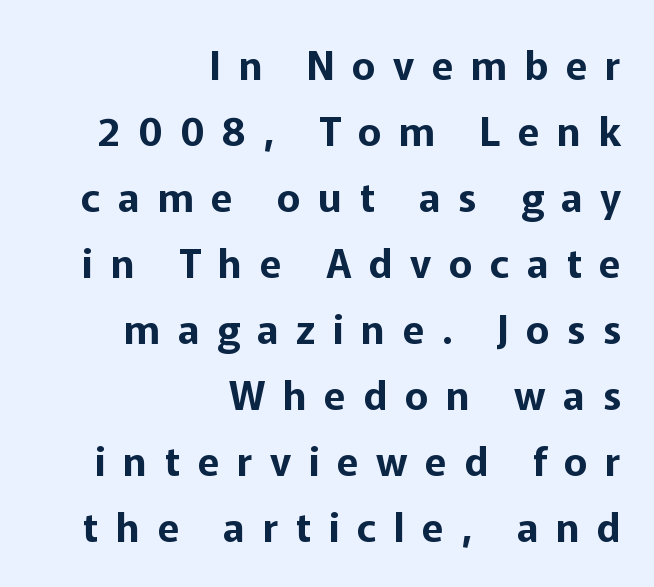
Varying glyph widths throughout — classic text-font behaviour. The area under the type is left untouched. Stroke terminals: plain, sans-serif. The passage is arranged like a letterhead date or caption credit — flush right. Honestly, the letter spacing is so wide it's the main thing you notice. Whoever set this chose a conventional vertical rhythm.
